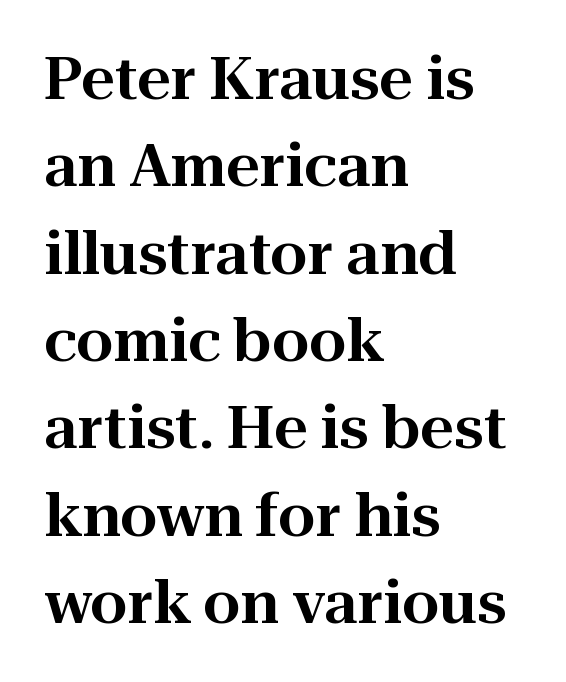
The image shows 59 px serif type, upright; set left-aligned, normal line spacing (1.48x), normal letter spacing, not underlined; high stroke contrast and a medium x-height.
